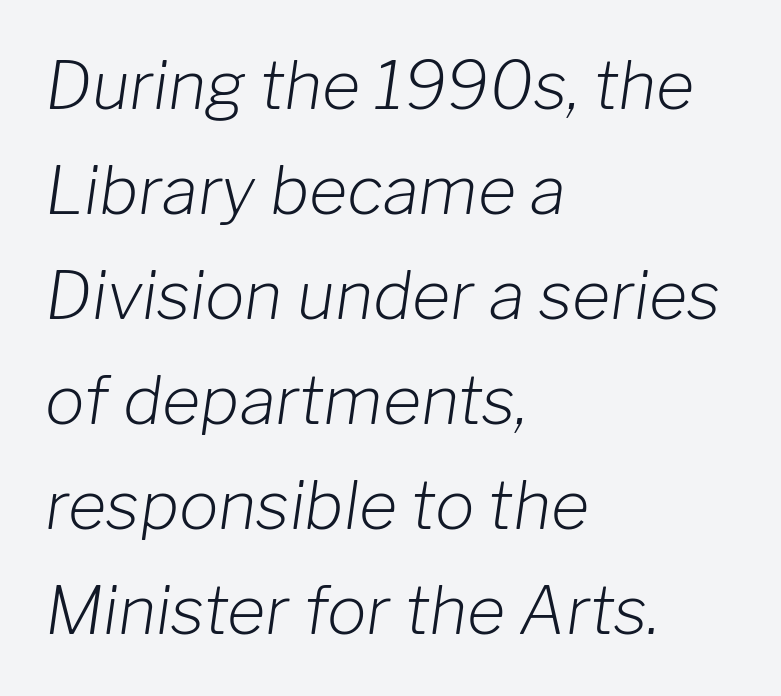
The image shows 66 px light type, italic (leaning right); set left-aligned, normal line spacing (1.59x), normal letter spacing, not underlined; low stroke contrast and a medium x-height.
